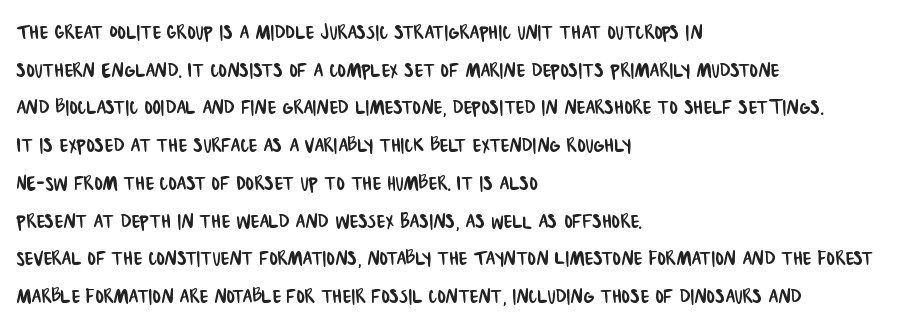
The zone under the glyphs is completely vacant. The letters sit at their default tracking, neither squeezed nor spread. Each line starts at the same left margin while the right side varies. A typesetter would call this leading conventional body-copy spacing.
